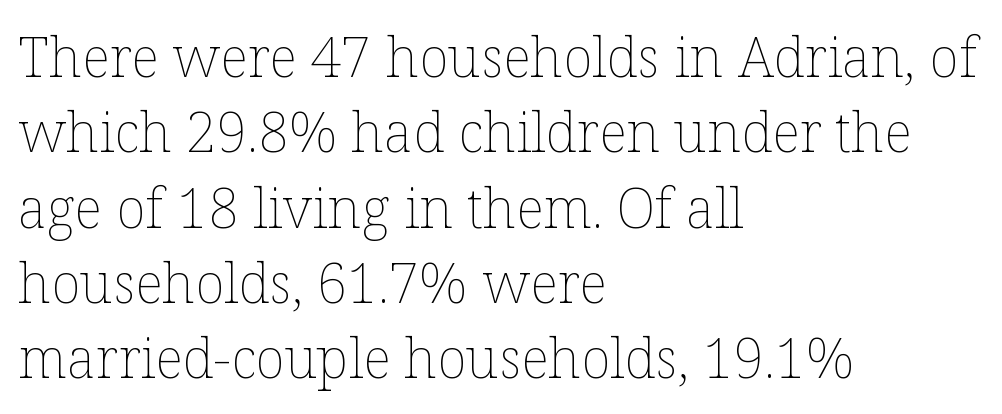
The image shows 55 px thin type, upright; set left-aligned, normal line spacing (1.37x), normal letter spacing, not underlined; low stroke contrast and a medium x-height.
